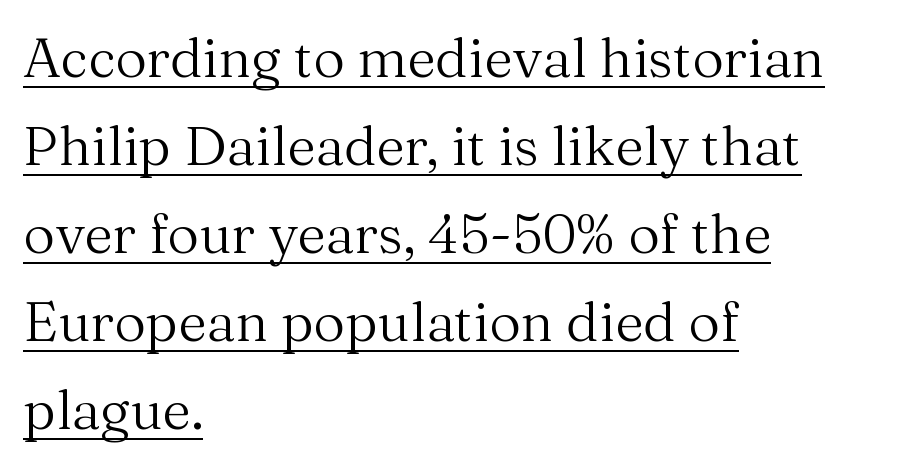
Q: Is the text bold? A: No.
Q: Is the text italic (slanted)? A: No, it is upright.
Q: Is the typeface a serif or a sans-serif typeface? A: Serif.
Q: Is the text underlined? A: Yes.
Q: How is the paragraph aligned? A: Left-aligned.
Q: Is the spacing between letters normal or unusually wide? A: Normal.
Q: Is the spacing between lines tight, normal or loose? A: Normal.
Q: Width (condensed, normal, or wide)? A: Normal.
Q: Stroke contrast? A: Medium.
Q: x-height? A: Medium.
Q: Monospaced? A: No.
